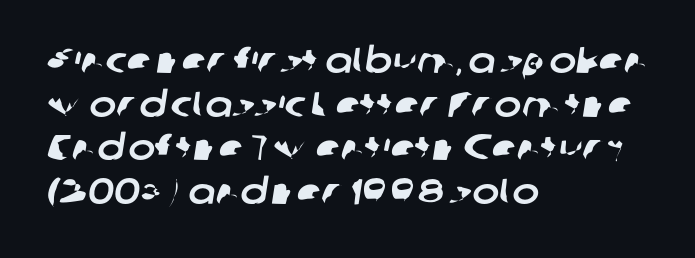
The image shows 36 px sans-serif type; set left-aligned, line spacing 1.21x, normal letter spacing, not underlined; low stroke contrast and a medium x-height.
